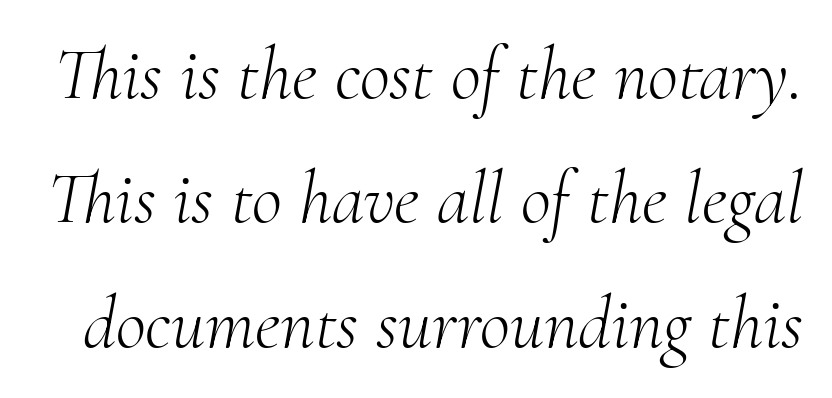
Words appear dense and cohesive because spacing is normal. The glyphs in this specimen are seriffed. The face looks like a standard text weight, possibly lighter. The glyphs are unaccompanied by any horizontal stroke below them. Regular leading. Character widths vary here, with narrow letters taking less room than wide ones.
